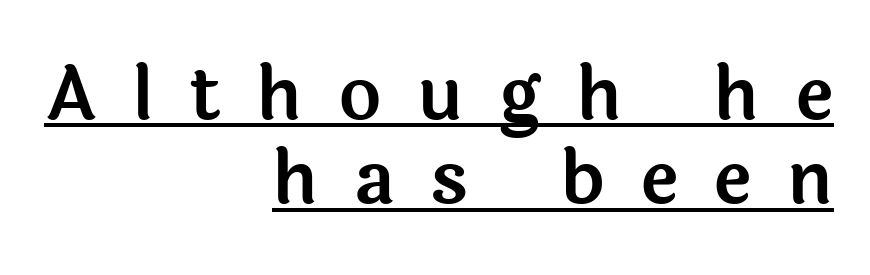
{"serif": "no", "italic": "no", "width": "normal", "x_height": "medium", "monospaced": "no", "underline": "yes", "align": "right", "line_spacing": "tight", "line_spacing_ratio": 1.14, "letter_spacing": "wide", "letter_spacing_em": 0.48, "glyph_px": 74}
